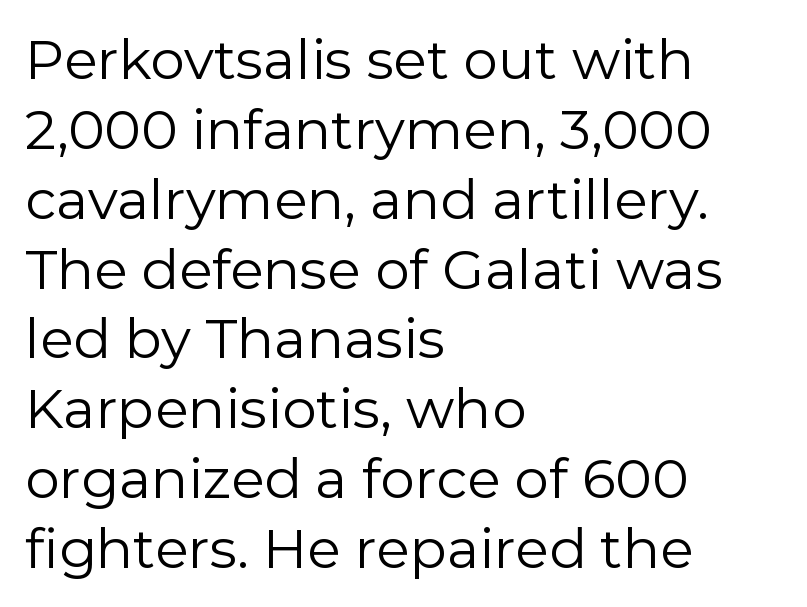
The image shows 55 px regular-weight sans-serif type, upright; set left-aligned, normal line spacing (1.27x), normal letter spacing, not underlined; low stroke contrast and a medium x-height.
